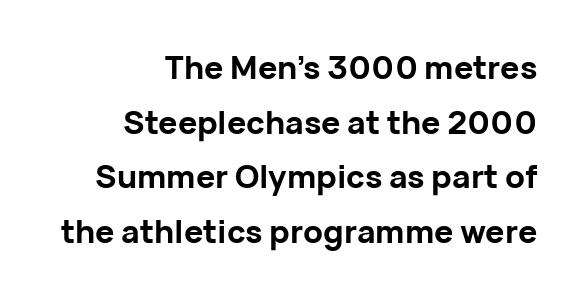
Q: Is the text bold? A: Yes.
Q: Is the text italic (slanted)? A: No, it is upright.
Q: Is the typeface a serif or a sans-serif typeface? A: Sans-serif.
Q: Is the text underlined? A: No.
Q: How is the paragraph aligned? A: Right-aligned.
Q: Is the spacing between letters normal or unusually wide? A: Normal.
Q: Width (condensed, normal, or wide)? A: Normal.
Q: Stroke contrast? A: Low.
Q: x-height? A: Medium.
Q: Monospaced? A: No.
